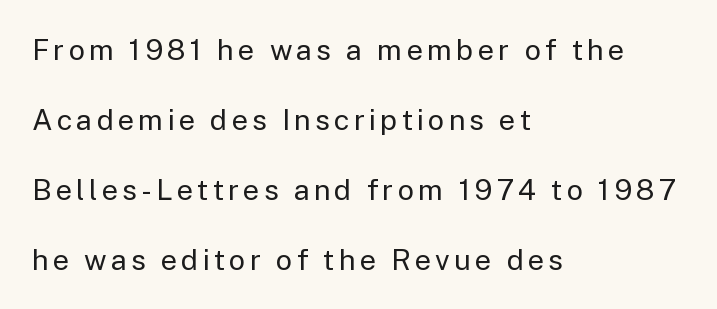
The image shows 29 px regular-weight sans-serif type, upright; set left-aligned, loose line spacing (2.41x), not underlined; low stroke contrast and a medium x-height.
